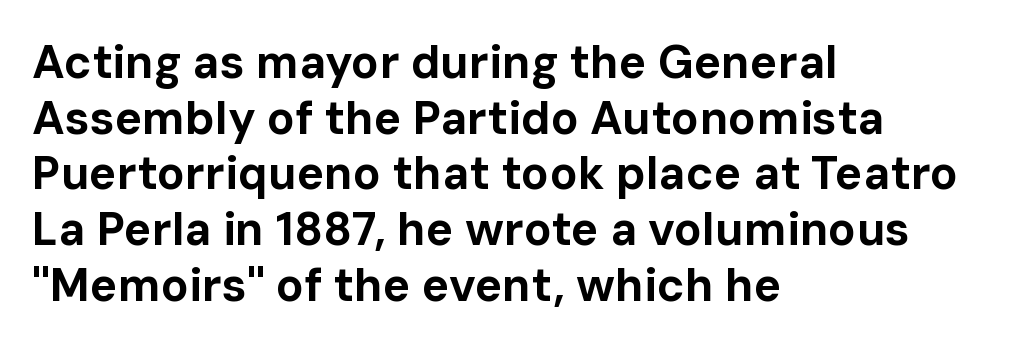
The image shows 46 px bold sans-serif type, upright; set left-aligned, line spacing 1.21x, normal letter spacing, not underlined; low stroke contrast and a medium x-height.
